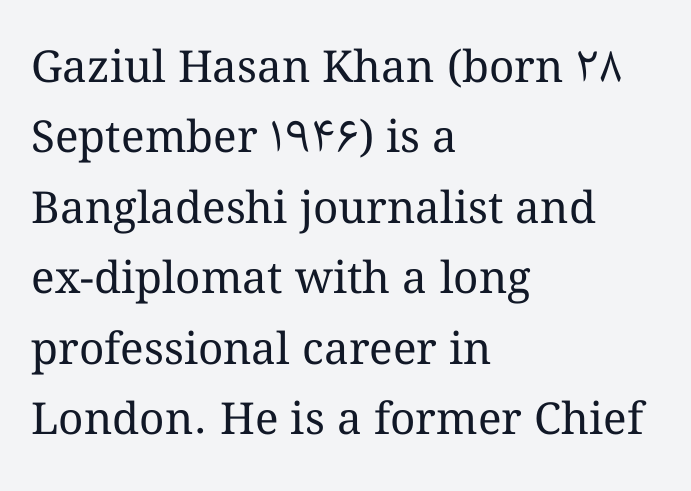
Q: Is the text bold? A: No.
Q: Is the text italic (slanted)? A: No, it is upright.
Q: Is the text underlined? A: No.
Q: How is the paragraph aligned? A: Left-aligned.
Q: Is the spacing between letters normal or unusually wide? A: Normal.
Q: Is the spacing between lines tight, normal or loose? A: Normal.
Q: Width (condensed, normal, or wide)? A: Normal.
Q: Stroke contrast? A: Medium.
Q: x-height? A: Medium.
Q: Monospaced? A: No.
